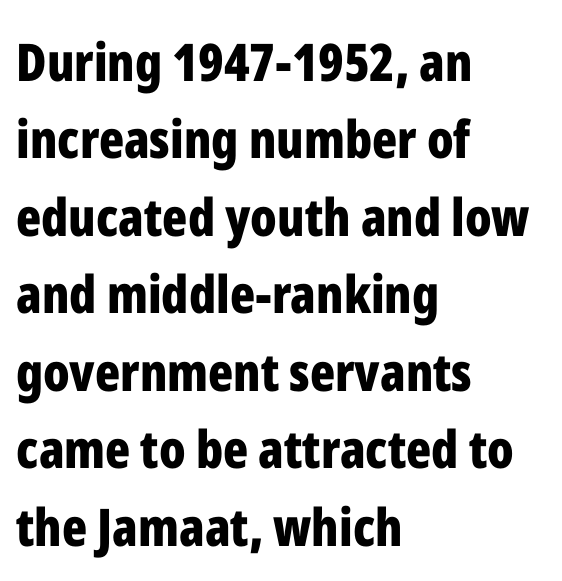
The image shows 52 px bold, condensed sans-serif type, upright; set left-aligned, normal line spacing (1.49x), normal letter spacing, not underlined; low stroke contrast and a medium x-height.
